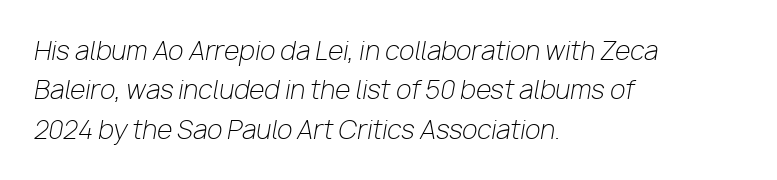
Is the block centered? No — it sits flush against the left margin. This sample uses plain, unmodified letter spacing. The axis of the letterforms is tilted away from vertical. Descender tails drop into unmarked territory.
